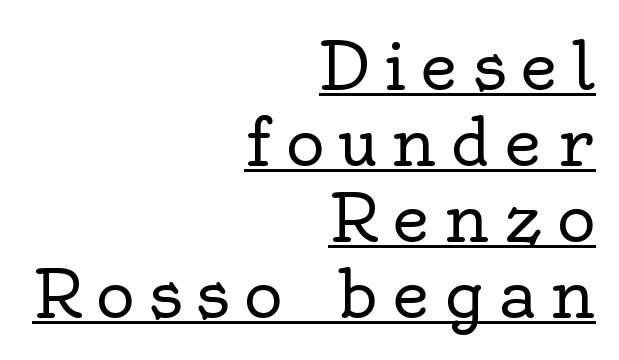
The image shows 66 px regular-weight serif type, upright; set right-aligned, tight line spacing (1.15x), unusually wide letter spacing (+0.22 em), underlined; a small x-height.
